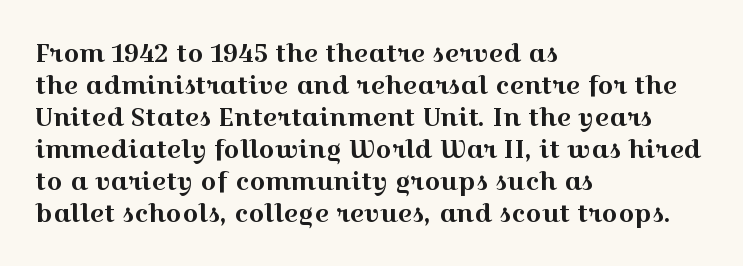
{"italic": "no", "underline": "no", "align": "left", "line_spacing": "normal", "line_spacing_ratio": 1.28, "letter_spacing": "normal", "letter_spacing_em": 0.0, "glyph_px": 25}
